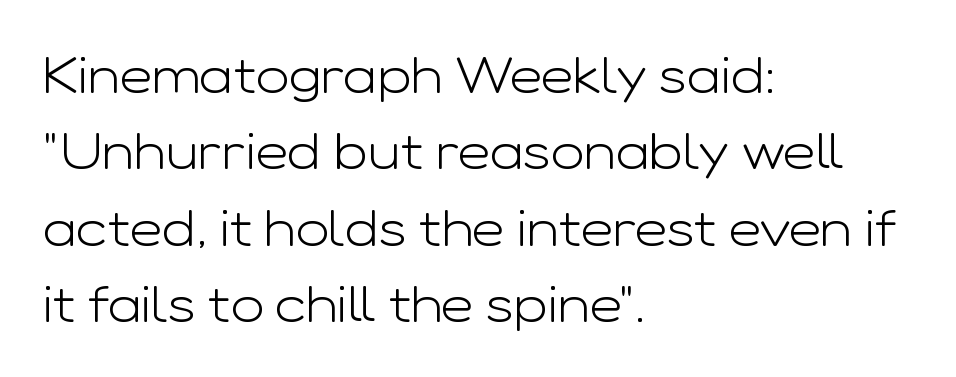
This sample uses plain, unmodified letter spacing. The rendering uses a moderate line-height, typical for paragraphs. Regarding serifs, this sample does without them. Where is the straight margin? On the left. Spacing verdict: proportional, widths tailored to each character.
